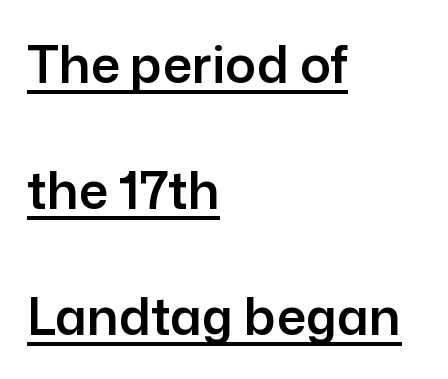
The image shows 51 px sans-serif type, upright; set left-aligned, loose line spacing (2.47x), normal letter spacing, underlined; low stroke contrast and a medium x-height.
